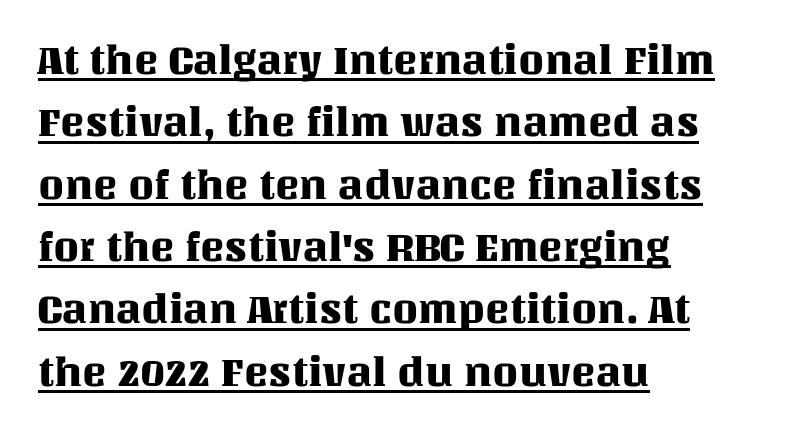
Q: Is the text italic (slanted)? A: No, it is upright.
Q: Is the text underlined? A: Yes.
Q: How is the paragraph aligned? A: Left-aligned.
Q: Is the spacing between letters normal or unusually wide? A: Normal.
Q: Is the spacing between lines tight, normal or loose? A: Normal.
Q: Width (condensed, normal, or wide)? A: Normal.
Q: Stroke contrast? A: Medium.
Q: x-height? A: Large.
Q: Monospaced? A: No.
